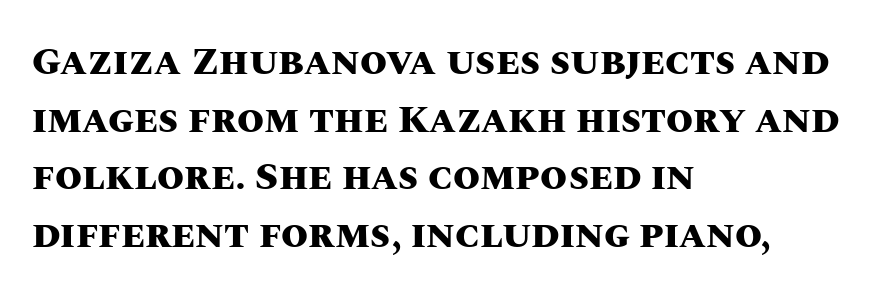
Q: Is the text bold? A: Yes.
Q: Is the text italic (slanted)? A: No, it is upright.
Q: Is the text underlined? A: No.
Q: How is the paragraph aligned? A: Left-aligned.
Q: Is the spacing between letters normal or unusually wide? A: Normal.
Q: Is the spacing between lines tight, normal or loose? A: Normal.
Q: Width (condensed, normal, or wide)? A: Normal.
Q: Stroke contrast? A: Medium.
Q: x-height? A: Large.
Q: Monospaced? A: No.
